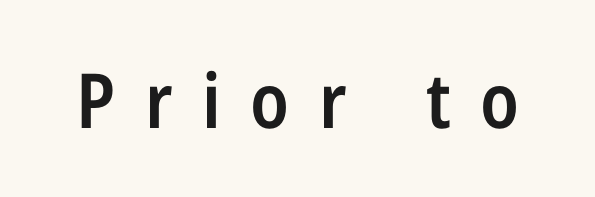
{"serif": "no", "italic": "no", "bold": "semi", "weight": "semibold", "width": "condensed", "stroke_contrast": "low", "x_height": "medium", "monospaced": "no", "underline": "no", "letter_spacing": "wide", "letter_spacing_em": 0.39, "glyph_px": 76}
